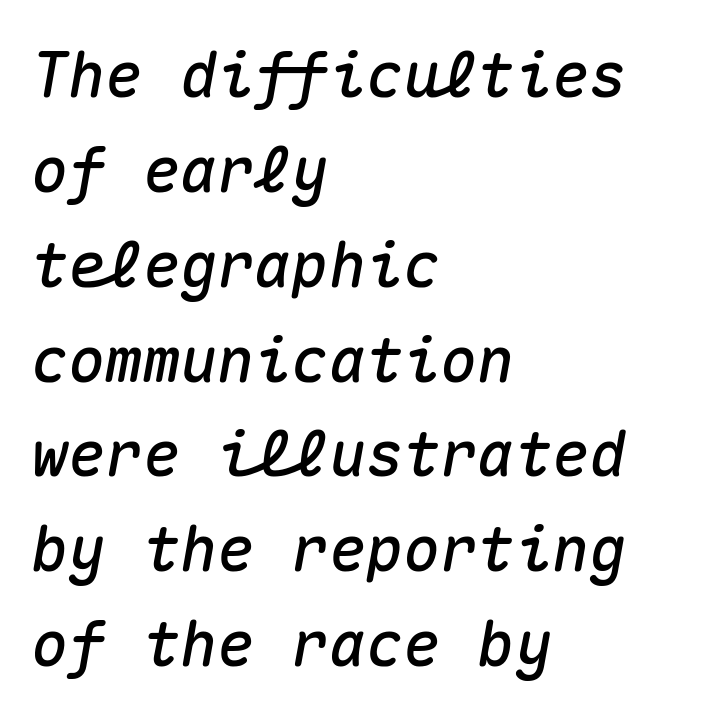
{"italic": "yes", "lean": "right", "slant_degrees": 10, "width": "normal", "stroke_contrast": "medium", "x_height": "medium", "monospaced": "yes", "underline": "no", "align": "left", "line_spacing": "normal", "line_spacing_ratio": 1.53, "letter_spacing": "normal", "letter_spacing_em": 0.0, "glyph_px": 62}
